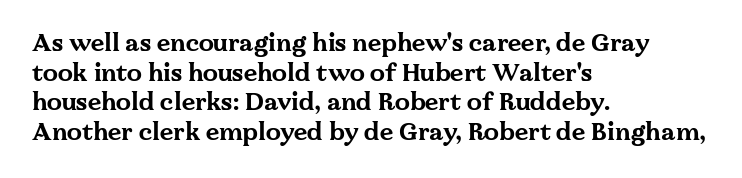
The image shows 24 px bold type, upright; set left-aligned, line spacing 1.23x, normal letter spacing, not underlined.
